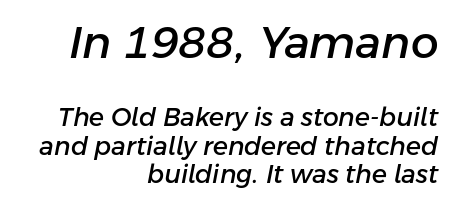
Does the leading feel generous? Not at all — it's pinched. The space directly below the letters is spotless. Characters follow at the spacing the type designer built in. Scale decreases going downward across the two blocks. The passage shown is typed in a proportional face where columns would drift. These lines stack with their right ends in a neat column.
